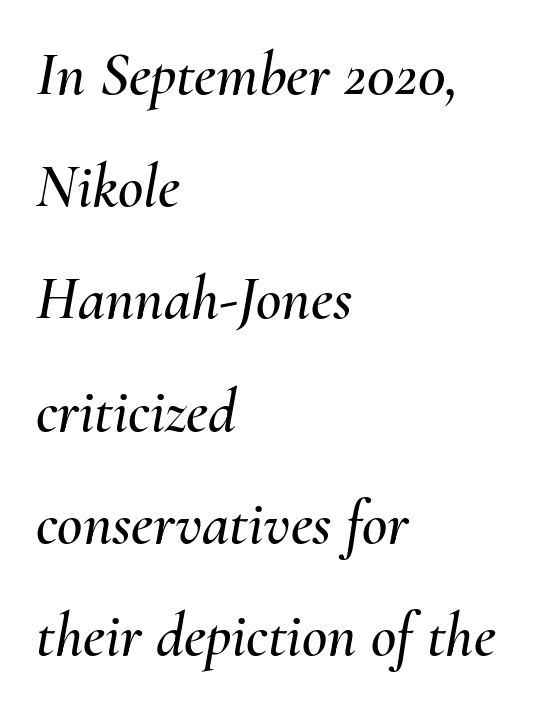
{"italic": "yes", "lean": "right", "slant_degrees": 10, "width": "normal", "stroke_contrast": "medium", "x_height": "small", "monospaced": "no", "underline": "no", "align": "left", "line_spacing_ratio": 1.81, "letter_spacing": "normal", "letter_spacing_em": 0.0, "glyph_px": 62}
